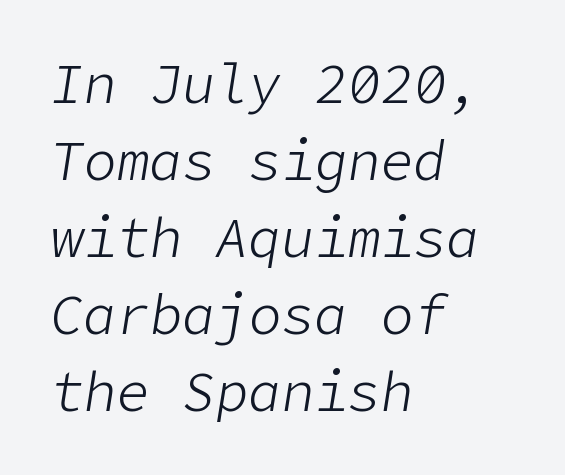
{"italic": "yes", "lean": "right", "slant_degrees": 9, "bold": "no", "weight": "light", "width": "normal", "stroke_contrast": "low", "x_height": "medium", "underline": "no", "align": "left", "line_spacing": "normal", "line_spacing_ratio": 1.4, "letter_spacing": "normal", "letter_spacing_em": 0.0, "glyph_px": 55}
